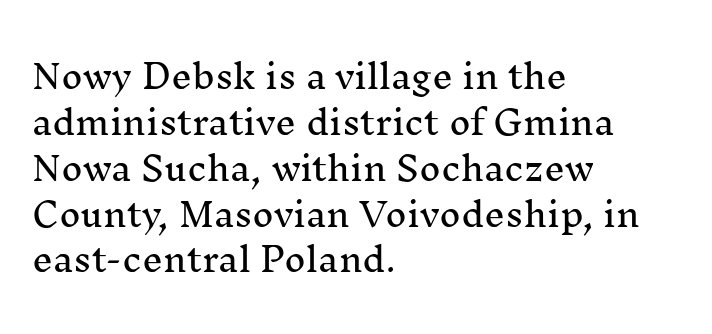
Q: Is the text italic (slanted)? A: No, it is upright.
Q: Is the typeface a serif or a sans-serif typeface? A: Serif.
Q: Is the text underlined? A: No.
Q: How is the paragraph aligned? A: Left-aligned.
Q: Is the spacing between letters normal or unusually wide? A: Normal.
Q: Is the spacing between lines tight, normal or loose? A: Normal.
Q: Width (condensed, normal, or wide)? A: Normal.
Q: Stroke contrast? A: Medium.
Q: x-height? A: Medium.
Q: Monospaced? A: No.
